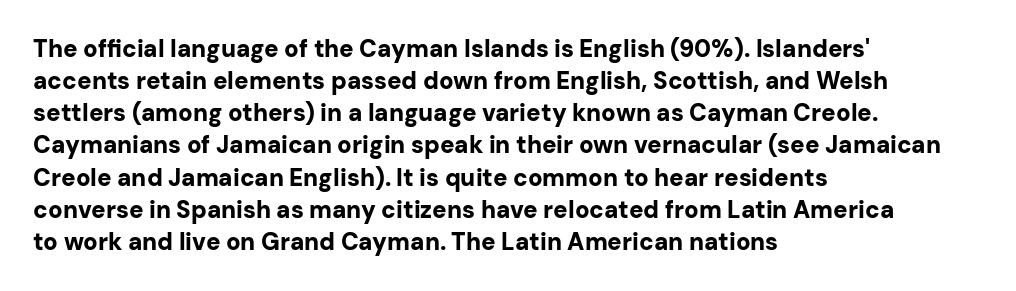
{"italic": "no", "bold": "yes", "underline": "no", "align": "left", "line_spacing": "normal", "line_spacing_ratio": 1.34, "letter_spacing": "normal", "letter_spacing_em": 0.0, "glyph_px": 24}
